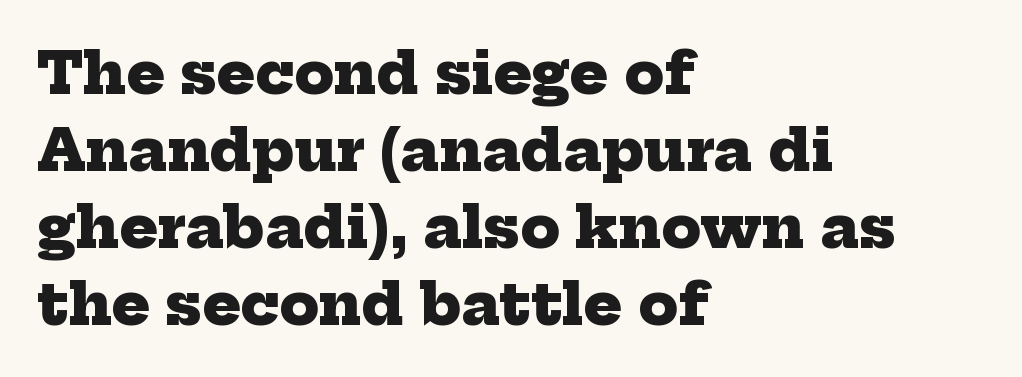
Each glyph is drawn with heavy, bold strokes. Note the varied advance widths — an 'i' is clearly narrower than an 'm'. The zone under the glyphs is completely vacant. Font category for this specimen: serif. Evenly set lines give the paragraph a standard silhouette. The passage shown has conventional tracking throughout.
